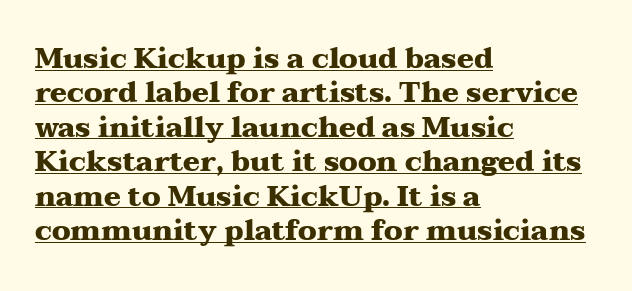
{"serif": "yes", "italic": "no", "bold": "yes", "weight": "heavy", "width": "wide", "stroke_contrast": "medium", "x_height": "medium", "monospaced": "no", "underline": "yes", "align": "left", "line_spacing_ratio": 1.23, "letter_spacing": "normal", "letter_spacing_em": 0.0, "glyph_px": 28}
